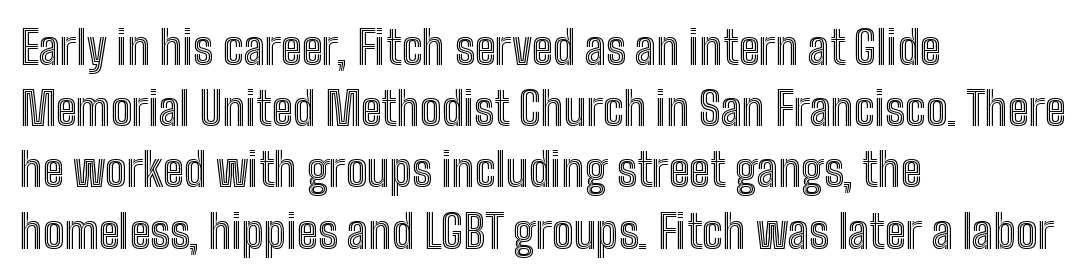
The image shows 45 px condensed type, upright; set left-aligned, normal line spacing (1.36x), normal letter spacing, not underlined; a medium x-height.
